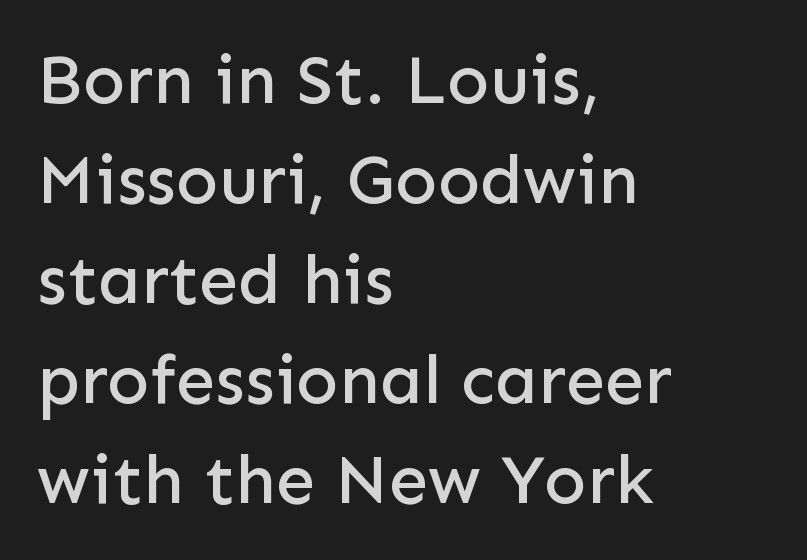
{"serif": "no", "italic": "no", "width": "normal", "stroke_contrast": "low", "x_height": "medium", "monospaced": "no", "underline": "no", "align": "left", "line_spacing": "normal", "line_spacing_ratio": 1.43, "letter_spacing": "normal", "letter_spacing_em": 0.0, "glyph_px": 70}
